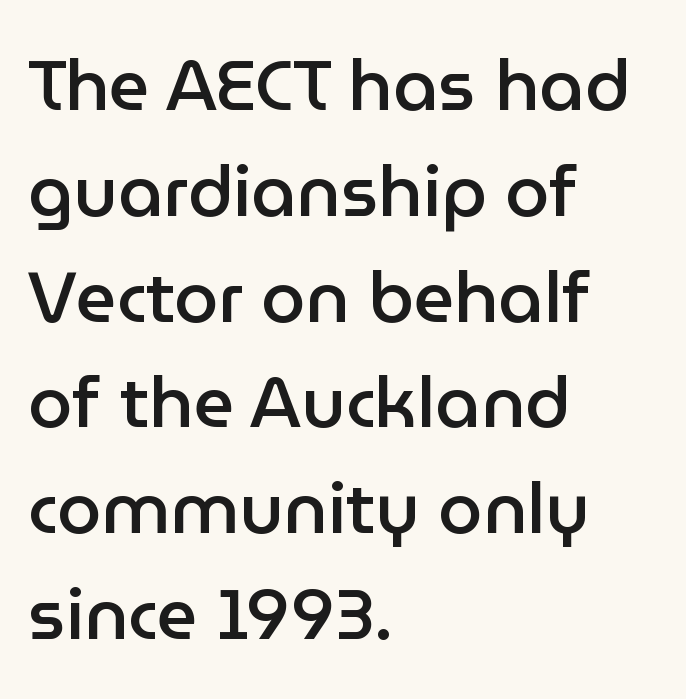
{"serif": "no", "italic": "no", "bold": "semi", "weight": "semibold", "width": "normal", "stroke_contrast": "low", "x_height": "medium", "monospaced": "no", "underline": "no", "align": "left", "line_spacing": "normal", "line_spacing_ratio": 1.49, "letter_spacing": "normal", "letter_spacing_em": 0.0, "glyph_px": 71}
